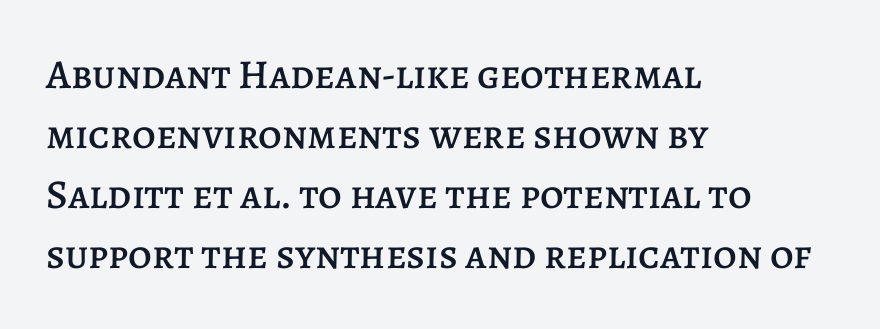
Q: Is the text italic (slanted)? A: No, it is upright.
Q: Is the text underlined? A: No.
Q: How is the paragraph aligned? A: Left-aligned.
Q: Is the spacing between letters normal or unusually wide? A: Normal.
Q: Is the spacing between lines tight, normal or loose? A: Normal.
Q: Width (condensed, normal, or wide)? A: Normal.
Q: Stroke contrast? A: Low.
Q: x-height? A: Large.
Q: Monospaced? A: No.
